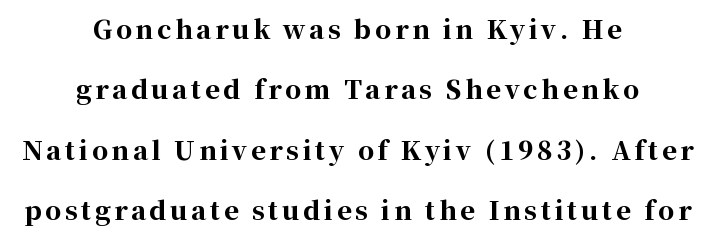
Every row of glyphs is offset so its center matches the block's center. A great deal of white space separates one row of letters from the next. The specimen omits any rule beneath the text block's lines. Strokes here are thick enough to call this a true bold.
